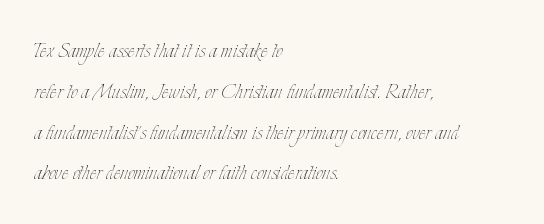
The gap between lines stays unmarked. No extra tracking has been applied to these lines. Does the leading feel generous? No, just average. Short and long lines alike share a common starting point at left.
